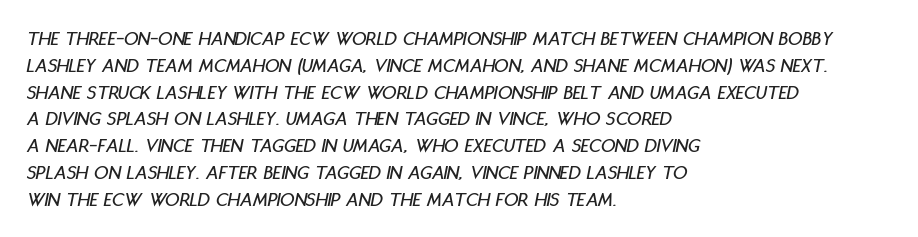
{"italic": "yes", "lean": "right", "slant_degrees": 11, "underline": "no", "align": "left", "line_spacing": "normal", "line_spacing_ratio": 1.34, "letter_spacing": "normal", "letter_spacing_em": 0.0, "glyph_px": 20}
